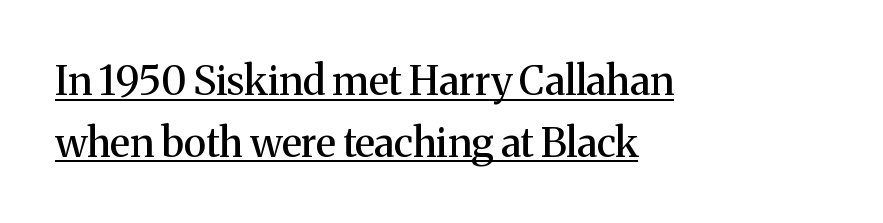
{"serif": "yes", "italic": "no", "width": "normal", "stroke_contrast": "medium", "x_height": "medium", "monospaced": "no", "underline": "yes", "align": "left", "line_spacing": "normal", "line_spacing_ratio": 1.54, "letter_spacing": "normal", "letter_spacing_em": 0.0, "glyph_px": 40}
